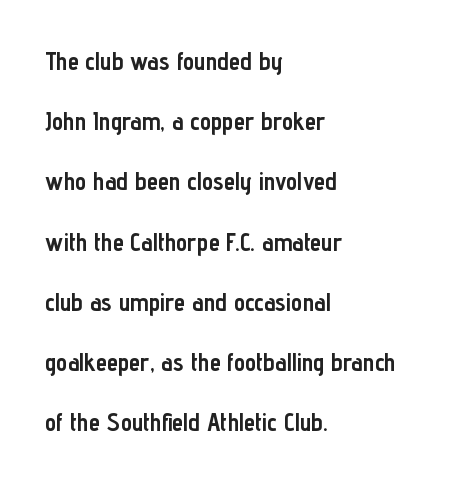
{"italic": "no", "bold": "yes", "underline": "no", "align": "left", "line_spacing": "loose", "line_spacing_ratio": 2.41, "letter_spacing": "normal", "letter_spacing_em": 0.0, "glyph_px": 25}
